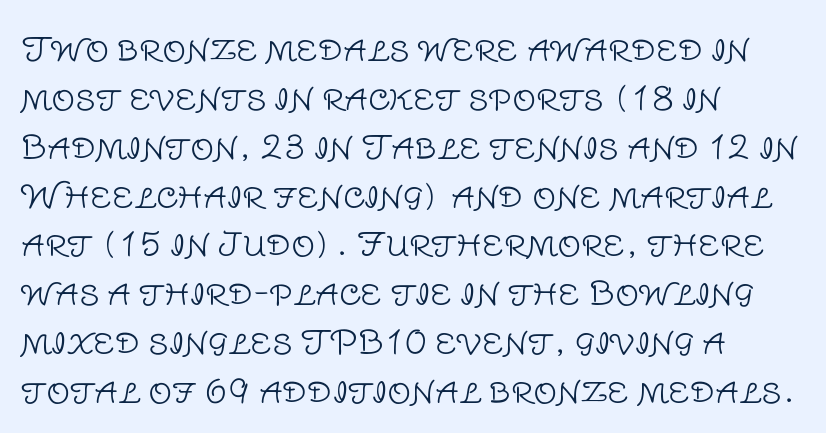
{"serif": "no", "bold": "no", "weight": "light", "width": "normal", "stroke_contrast": "low", "x_height": "large", "monospaced": "no", "underline": "no", "align": "left", "line_spacing": "normal", "line_spacing_ratio": 1.48, "letter_spacing": "normal", "letter_spacing_em": 0.0, "glyph_px": 33}
